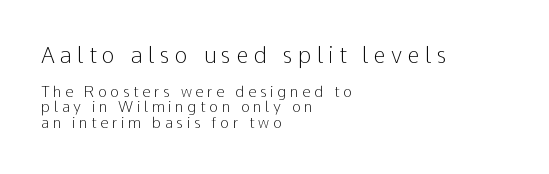
Heaviness? Minimal to ordinary, like unemphasized prose. Compare the two chunks: the upper has the greater cap height. Between one letter and the next there's a generous, obvious gap. Very little white space separates one row of letters from the next. Do the letters lean? They stand straight. Decoration check: the copy has no underline.
